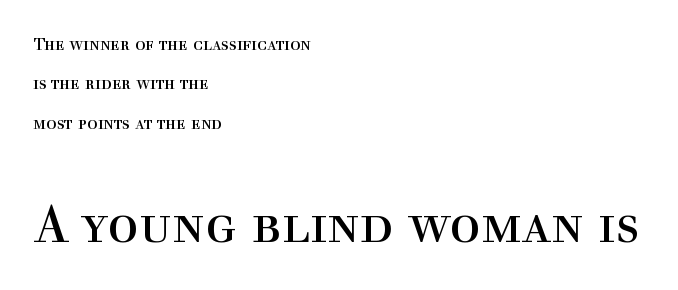
Line starts are locked; line ends wander. Line spacing here is loose. Style check: upright. The foot of each line stays bare and open.
